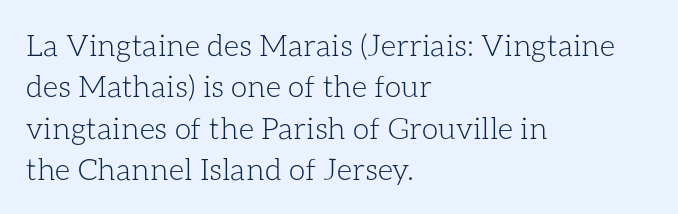
The image shows 30 px light type, upright; set left-aligned, normal line spacing (1.38x), normal letter spacing, not underlined; low stroke contrast and a medium x-height.
